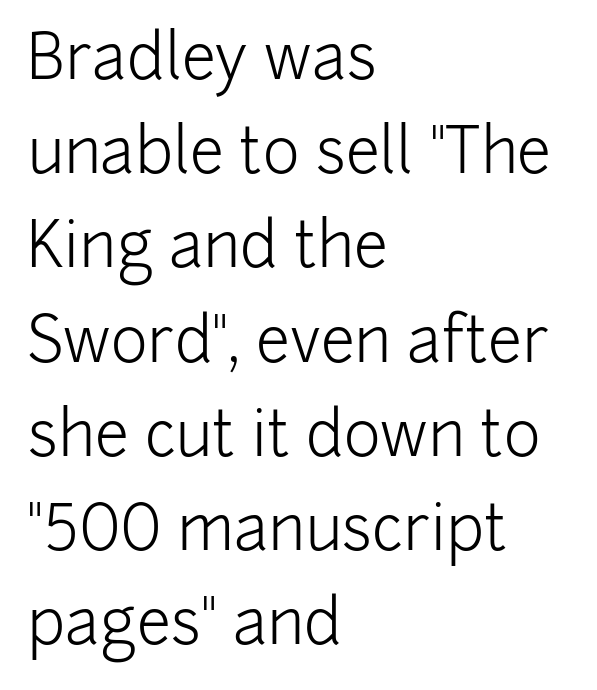
When letters stand straight like this, we call the style roman or upright. The rendering keeps characters at their native spacing. Students, observe: this is what conventionally led text looks like. The typeface chosen for these lines omits serifs. The letters advance in unequal steps, a hallmark of proportional type.
